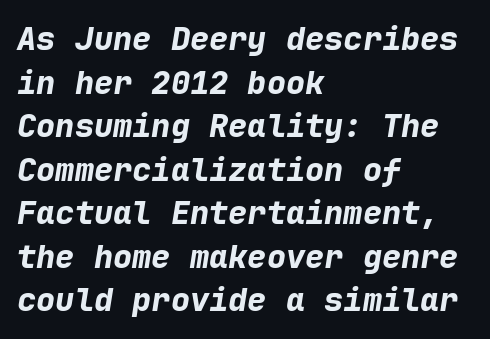
{"italic": "yes", "lean": "right", "slant_degrees": 9, "bold": "yes", "weight": "bold", "width": "normal", "stroke_contrast": "low", "x_height": "medium", "monospaced": "yes", "underline": "no", "align": "left", "line_spacing": "normal", "line_spacing_ratio": 1.36, "letter_spacing": "normal", "letter_spacing_em": 0.0, "glyph_px": 32}
